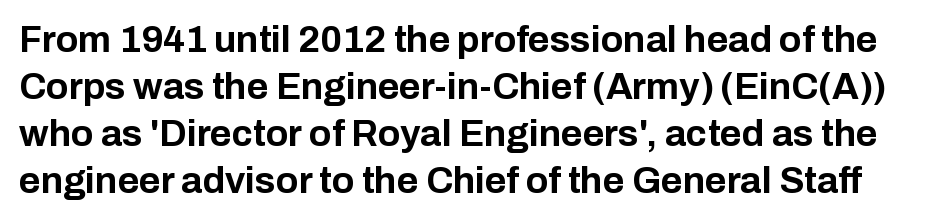
{"serif": "no", "italic": "no", "bold": "yes", "weight": "bold", "width": "normal", "stroke_contrast": "low", "x_height": "medium", "monospaced": "no", "underline": "no", "line_spacing": "normal", "line_spacing_ratio": 1.27, "letter_spacing": "normal", "letter_spacing_em": 0.0, "glyph_px": 37}
